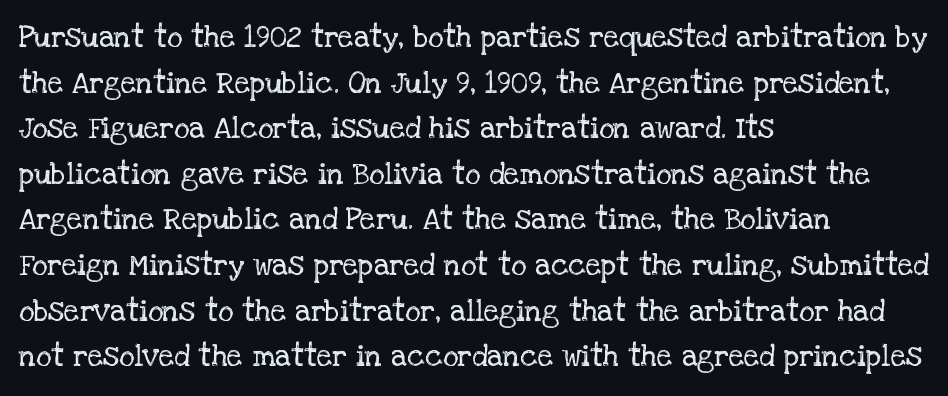
Q: Is the text bold? A: No.
Q: Is the text italic (slanted)? A: No, it is upright.
Q: Is the typeface a serif or a sans-serif typeface? A: Serif.
Q: Is the text underlined? A: No.
Q: How is the paragraph aligned? A: Left-aligned.
Q: Is the spacing between letters normal or unusually wide? A: Normal.
Q: Is the spacing between lines tight, normal or loose? A: Normal.
Q: Width (condensed, normal, or wide)? A: Normal.
Q: Stroke contrast? A: Low.
Q: x-height? A: Large.
Q: Monospaced? A: No.
